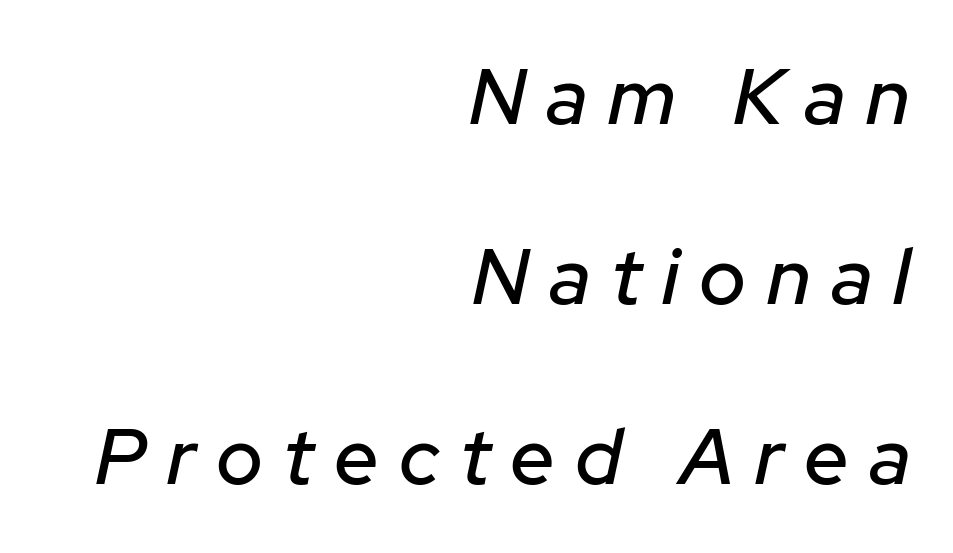
{"italic": "yes", "lean": "right", "slant_degrees": 12, "width": "normal", "stroke_contrast": "low", "x_height": "medium", "monospaced": "no", "underline": "no", "align": "right", "line_spacing": "loose", "line_spacing_ratio": 2.28, "letter_spacing": "wide", "letter_spacing_em": 0.26, "glyph_px": 79}
